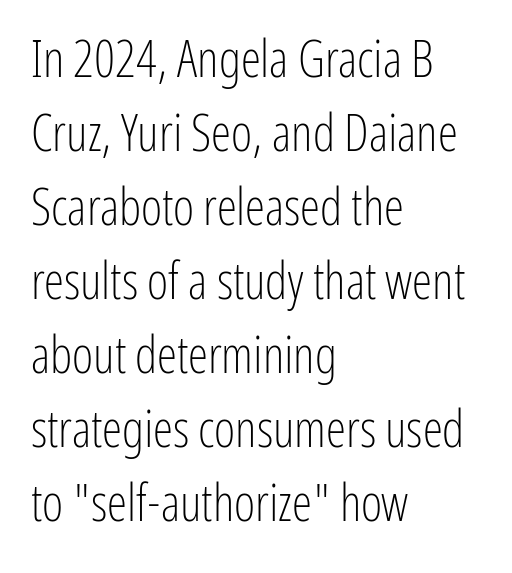
The image shows 51 px light, condensed sans-serif type, upright; set left-aligned, normal line spacing (1.45x), normal letter spacing, not underlined; low stroke contrast and a medium x-height.
